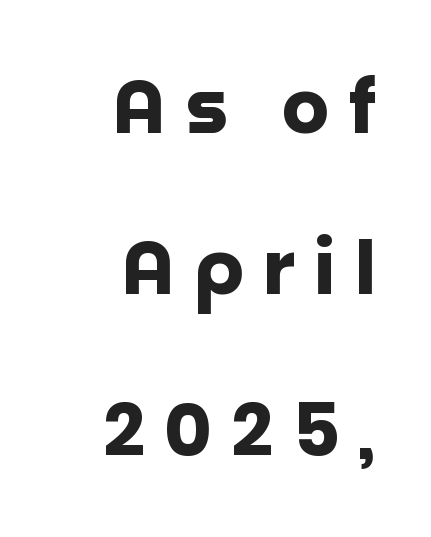
The image shows 74 px heavy sans-serif type, upright; set right-aligned, loose line spacing (2.18x), unusually wide letter spacing (+0.26 em), not underlined; low stroke contrast and a large x-height.
